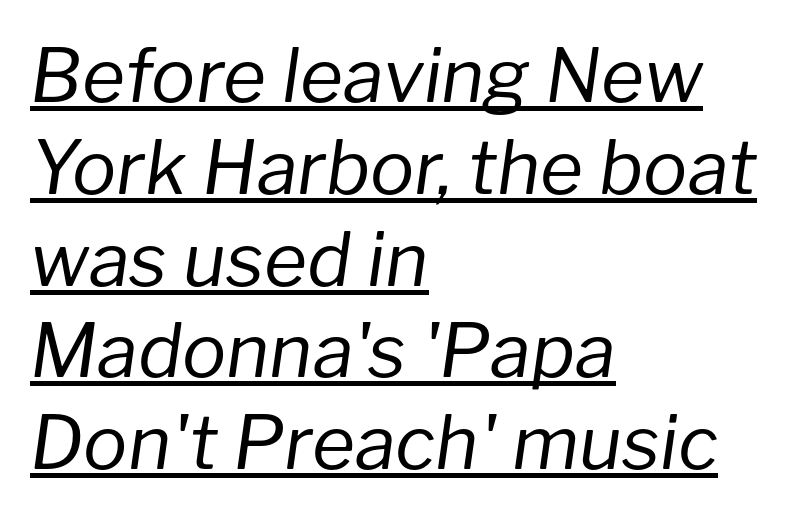
The image shows 74 px regular-weight type, italic (leaning right); set left-aligned, line spacing 1.24x, normal letter spacing, underlined; low stroke contrast and a medium x-height.
